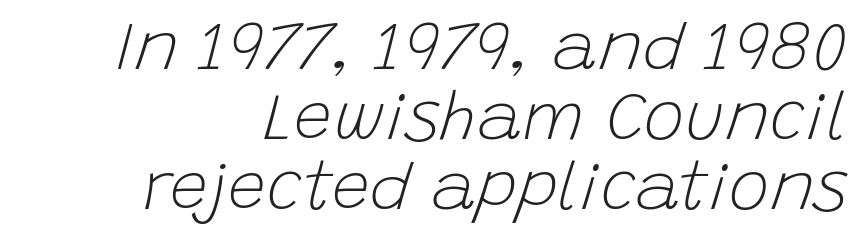
The image shows 68 px light type, italic (leaning right); set tight line spacing (1.03x), normal letter spacing, not underlined; low stroke contrast and a large x-height.
